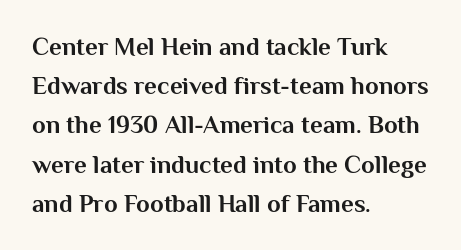
The image shows 25 px bold type, upright; set left-aligned, normal line spacing (1.57x), normal letter spacing, not underlined.
